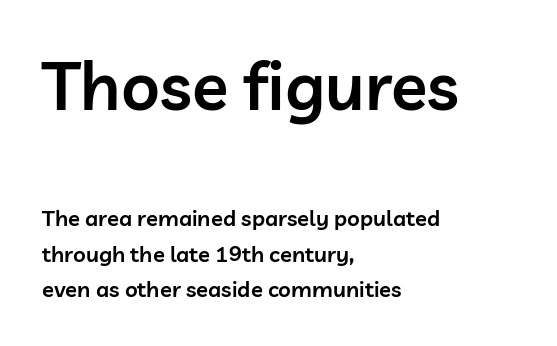
Does extra space separate the letters? No, they use regular spacing. The line-height multiplier appears to be the usual default. One-word summary of the alignment: left. Does the type have serifs? No, each stem ends abruptly. Notice the strokes are somewhat thickened but not fully heavy: this is a semibold.
